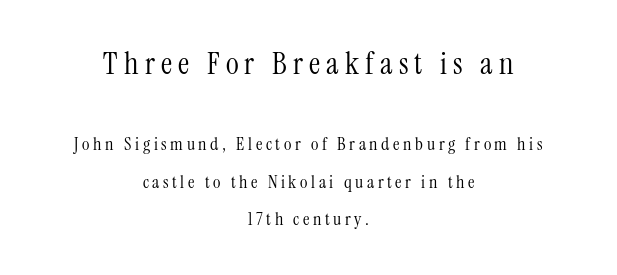
The image shows 31 px light, condensed serif type, upright; set centered, loose line spacing (2.08x), unusually wide letter spacing (+0.2 em), not underlined; the first (top) block is 1.72x larger; medium stroke contrast and a medium x-height.
